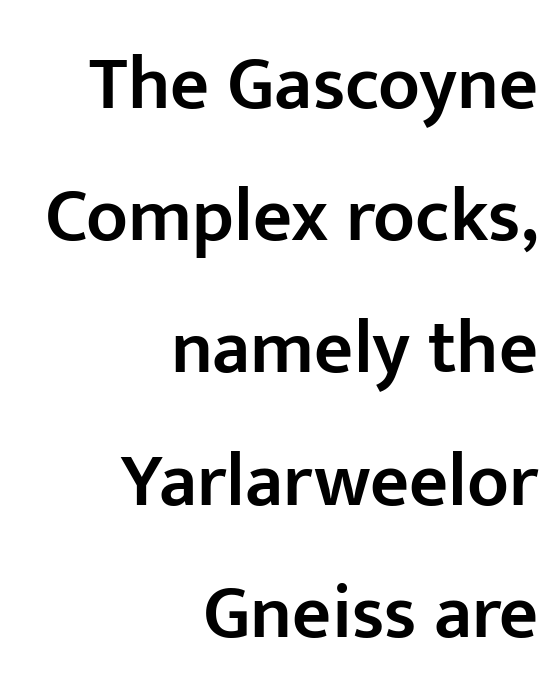
Q: Is the text bold? A: Semi-bold.
Q: Is the text italic (slanted)? A: No, it is upright.
Q: Is the typeface a serif or a sans-serif typeface? A: Sans-serif.
Q: Is the text underlined? A: No.
Q: How is the paragraph aligned? A: Right-aligned.
Q: Is the spacing between letters normal or unusually wide? A: Normal.
Q: Width (condensed, normal, or wide)? A: Normal.
Q: Stroke contrast? A: Low.
Q: x-height? A: Medium.
Q: Monospaced? A: No.
